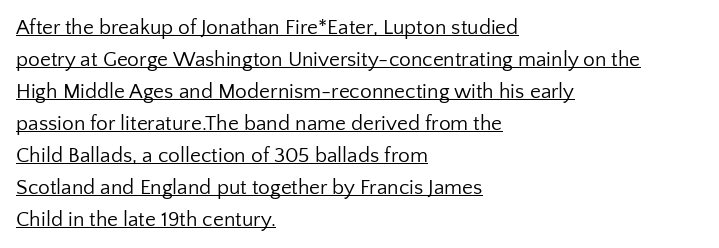
Each new line begins a customary step beneath the previous one. Weight: regular or lighter. The axis of the letterforms is exactly vertical. The text block is weighted toward the left margin, trailing off unevenly rightward. Does a line run under the words? Yes, clearly.
